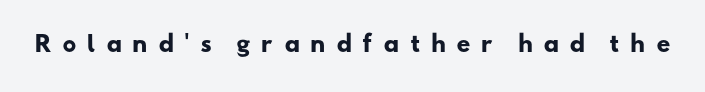
The image shows 22 px bold type; set unusually wide letter spacing (+0.46 em), not underlined.
